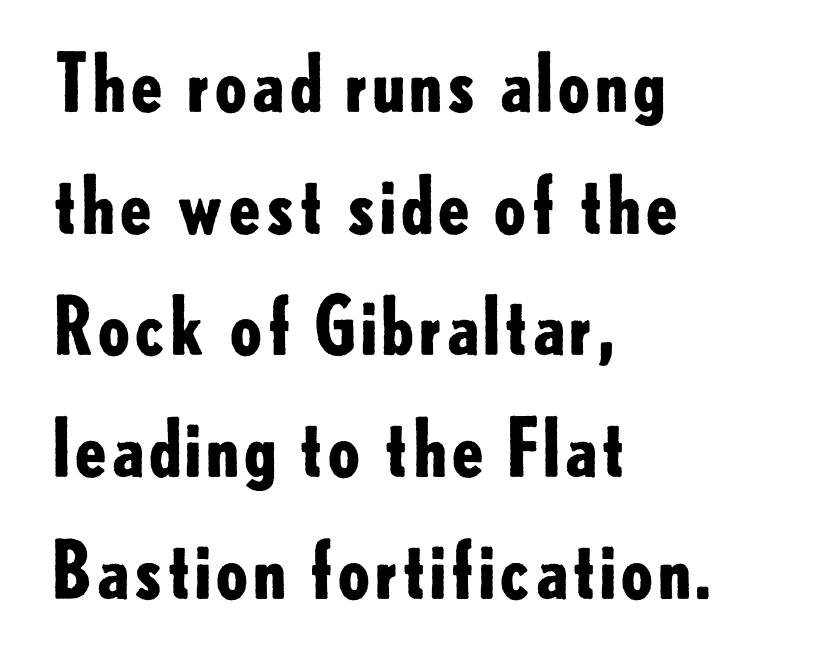
The image shows 77 px bold sans-serif type, upright; set left-aligned, normal line spacing (1.58x), normal letter spacing, not underlined; low stroke contrast and a small x-height.
